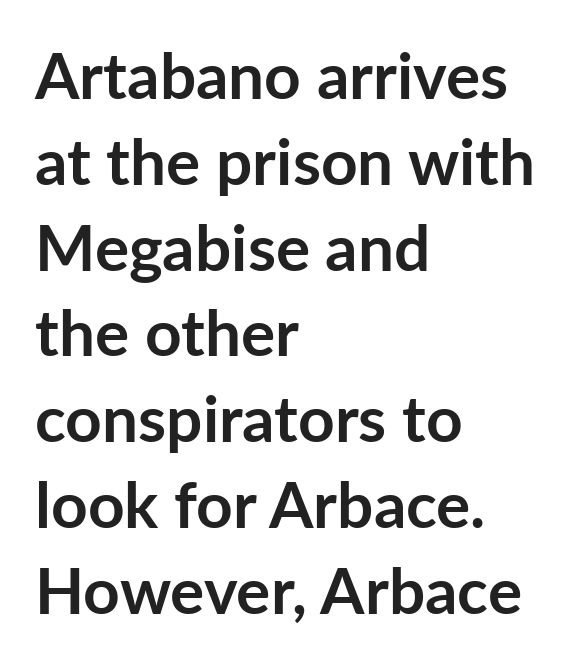
{"serif": "no", "italic": "no", "bold": "yes", "weight": "semibold", "width": "normal", "stroke_contrast": "low", "x_height": "medium", "monospaced": "no", "underline": "no", "align": "left", "line_spacing": "normal", "line_spacing_ratio": 1.34, "letter_spacing": "normal", "letter_spacing_em": 0.0, "glyph_px": 64}
